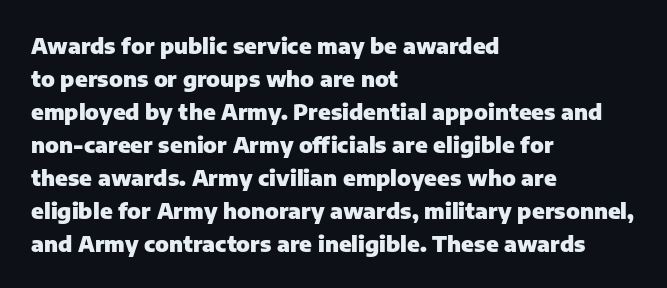
You'd pick this weight for a headline — it's a proper bold. The lettering holds an erect, upright posture throughout. Glance below the letters and you will spot only blank space. Layout note: lines flush left. Characters follow at the spacing the type designer built in. These lines sit exactly where default settings would place them.
